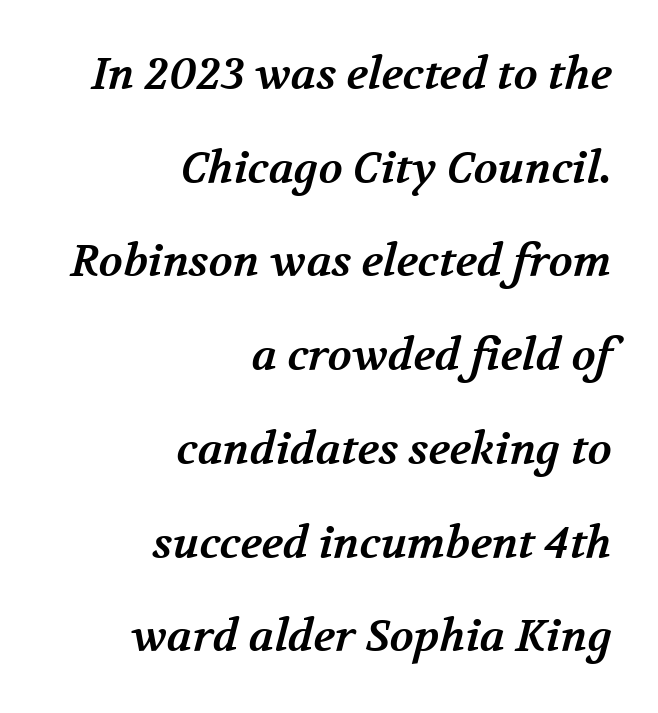
Q: Is the text bold? A: Yes.
Q: Is the typeface a serif or a sans-serif typeface? A: Serif.
Q: Is the text underlined? A: No.
Q: How is the paragraph aligned? A: Right-aligned.
Q: Is the spacing between letters normal or unusually wide? A: Normal.
Q: Is the spacing between lines tight, normal or loose? A: Loose.
Q: Width (condensed, normal, or wide)? A: Normal.
Q: Stroke contrast? A: Medium.
Q: x-height? A: Medium.
Q: Monospaced? A: No.
